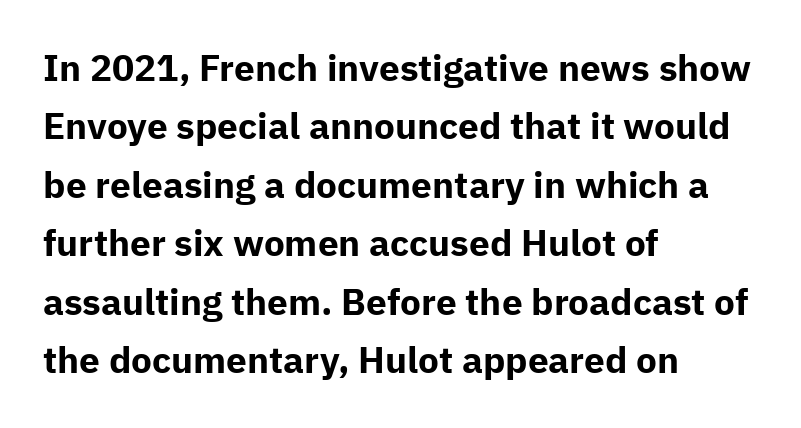
The image shows 37 px bold sans-serif type, upright; set left-aligned, normal line spacing (1.58x), normal letter spacing, not underlined; low stroke contrast and a medium x-height.
